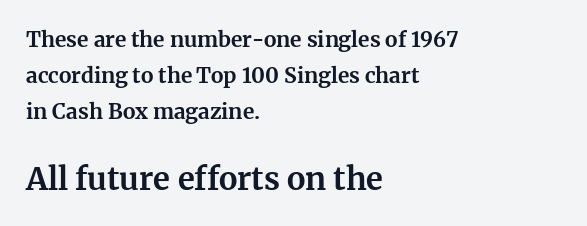
{"serif": "yes", "italic": "no", "bold": "yes", "weight": "bold", "width": "normal", "stroke_contrast": "medium", "x_height": "medium", "monospaced": "no", "underline": "no", "align": "left", "line_spacing_ratio": 1.72, "letter_spacing": "normal", "letter_spacing_em": 0.0, "larger_block": "second", "size_ratio": 1.48, "glyph_px": 31}
